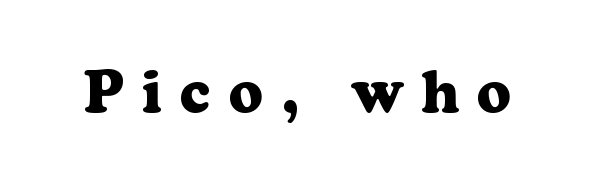
Q: Is the text bold? A: Yes.
Q: Is the text italic (slanted)? A: No, it is upright.
Q: Is the typeface a serif or a sans-serif typeface? A: Serif.
Q: Is the text underlined? A: No.
Q: Is the spacing between letters normal or unusually wide? A: Unusually wide.
Q: Width (condensed, normal, or wide)? A: Normal.
Q: Stroke contrast? A: Low.
Q: x-height? A: Medium.
Q: Monospaced? A: No.
